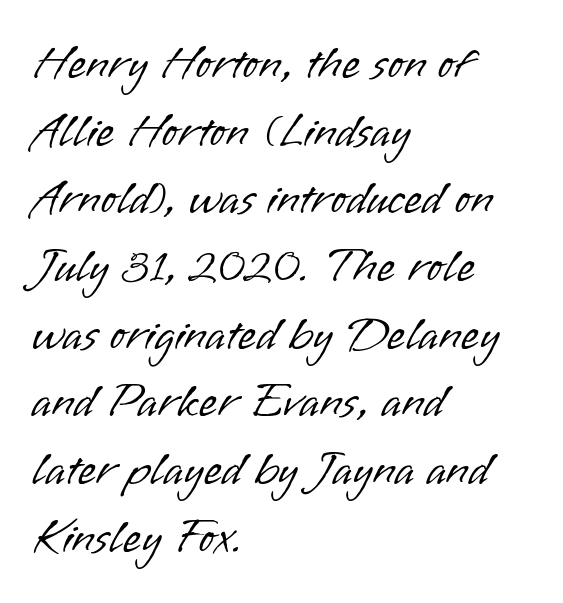
Q: Is the text bold? A: No.
Q: Is the text italic (slanted)? A: Yes.
Q: Is the typeface a serif or a sans-serif typeface? A: Sans-serif.
Q: Is the text underlined? A: No.
Q: How is the paragraph aligned? A: Left-aligned.
Q: Is the spacing between letters normal or unusually wide? A: Normal.
Q: Is the spacing between lines tight, normal or loose? A: Normal.
Q: Width (condensed, normal, or wide)? A: Normal.
Q: Stroke contrast? A: Low.
Q: x-height? A: Small.
Q: Monospaced? A: No.
